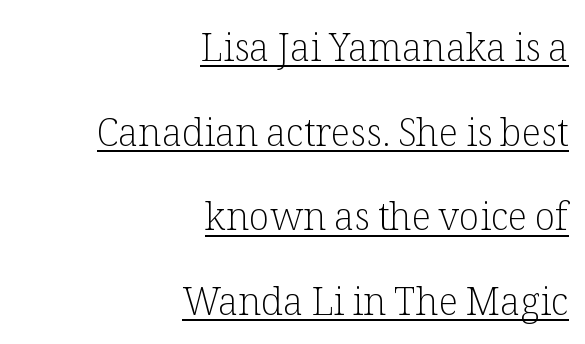
{"serif": "yes", "italic": "no", "bold": "no", "weight": "light", "width": "normal", "stroke_contrast": "low", "x_height": "medium", "monospaced": "no", "underline": "yes", "align": "right", "line_spacing": "loose", "line_spacing_ratio": 2.23, "letter_spacing": "normal", "letter_spacing_em": 0.0, "glyph_px": 38}
